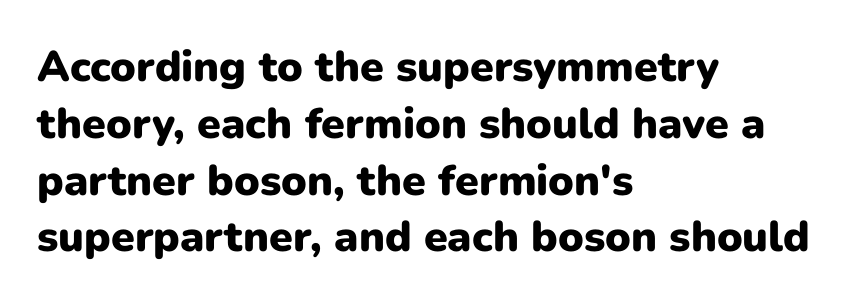
Q: Is the text bold? A: Yes.
Q: Is the text italic (slanted)? A: No, it is upright.
Q: Is the typeface a serif or a sans-serif typeface? A: Sans-serif.
Q: Is the text underlined? A: No.
Q: How is the paragraph aligned? A: Left-aligned.
Q: Is the spacing between letters normal or unusually wide? A: Normal.
Q: Is the spacing between lines tight, normal or loose? A: Normal.
Q: Width (condensed, normal, or wide)? A: Normal.
Q: Stroke contrast? A: Low.
Q: x-height? A: Medium.
Q: Monospaced? A: No.
